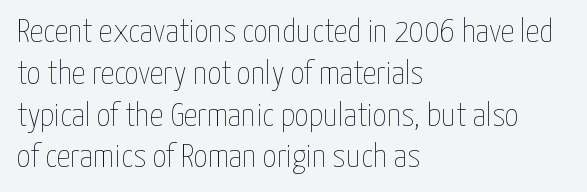
The letters stand upright; this is a roman face. Character widths vary here, with narrow letters taking less room than wide ones. Decoration check: the copy has no underline. Typeset ragged right — the left edge is the straight one. Honestly, the letter spacing is just normal — you wouldn't notice it.
